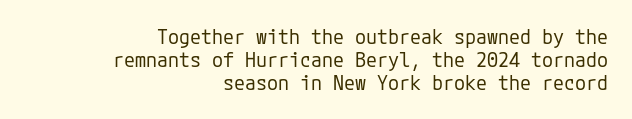
Q: Is the text bold? A: No.
Q: Is the text italic (slanted)? A: No, it is upright.
Q: Is the text underlined? A: No.
Q: How is the paragraph aligned? A: Right-aligned.
Q: Is the spacing between letters normal or unusually wide? A: Normal.
Q: Is the spacing between lines tight, normal or loose? A: Tight.
